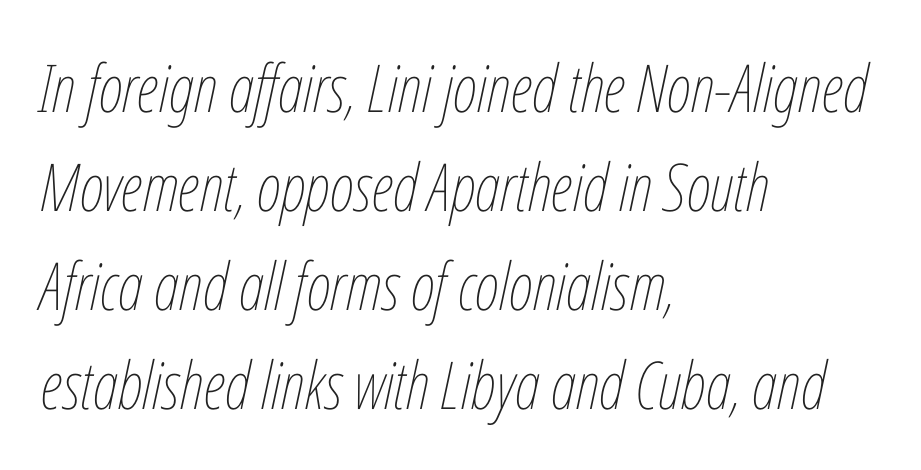
Q: Is the text bold? A: No.
Q: Is the text italic (slanted)? A: Yes, it leans right by about 12 degrees.
Q: Is the text underlined? A: No.
Q: How is the paragraph aligned? A: Left-aligned.
Q: Is the spacing between letters normal or unusually wide? A: Normal.
Q: Is the spacing between lines tight, normal or loose? A: Normal.
Q: Width (condensed, normal, or wide)? A: Condensed.
Q: Stroke contrast? A: Low.
Q: x-height? A: Medium.
Q: Monospaced? A: No.
